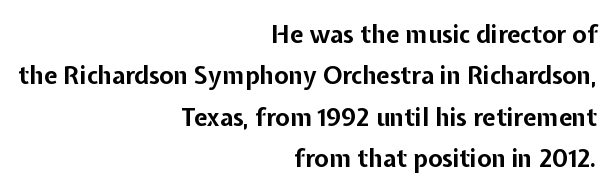
{"italic": "no", "bold": "yes", "underline": "no", "align": "right", "line_spacing_ratio": 1.72, "letter_spacing": "normal", "letter_spacing_em": 0.0, "glyph_px": 24}
